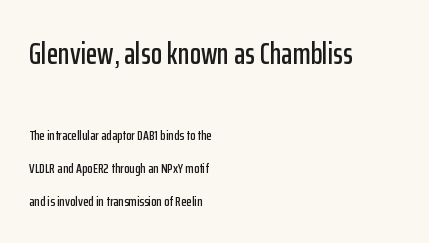
{"serif": "no", "italic": "no", "width": "condensed", "stroke_contrast": "low", "x_height": "medium", "monospaced": "no", "underline": "no", "align": "left", "line_spacing": "loose", "line_spacing_ratio": 2.37, "letter_spacing": "normal", "letter_spacing_em": 0.0, "larger_block": "first", "size_ratio": 2.14, "glyph_px": 30}
